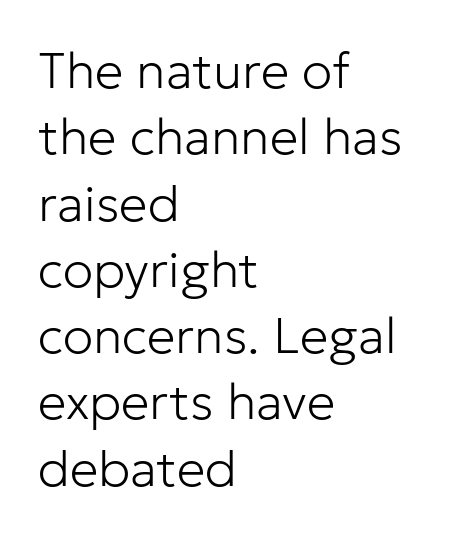
Where is the straight margin? On the left. Ordinary non-slanted type is in use. The weight tops out at a normal text grade. Does the leading feel generous? No, just average. Is the letter spacing exaggerated? No — it looks like the ordinary default.
